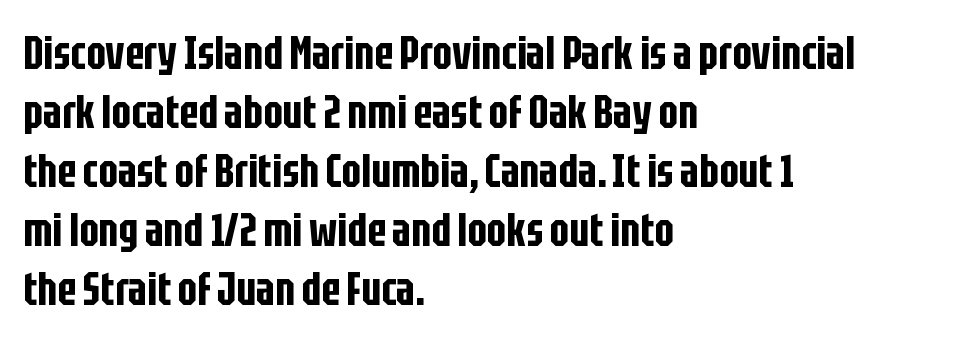
The image shows 46 px condensed sans-serif type, upright; set left-aligned, normal line spacing (1.28x), normal letter spacing, not underlined; low stroke contrast and a large x-height.
